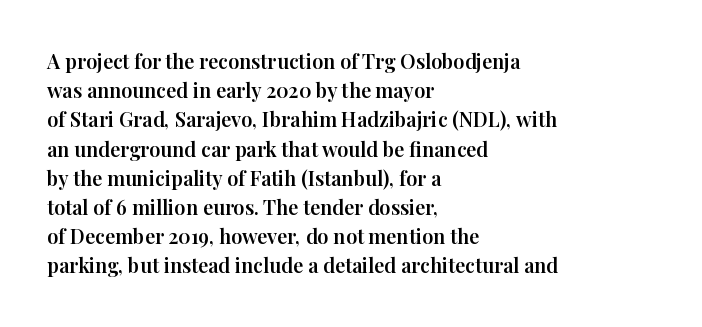
Q: Is the text italic (slanted)? A: No, it is upright.
Q: Is the text underlined? A: No.
Q: How is the paragraph aligned? A: Left-aligned.
Q: Is the spacing between letters normal or unusually wide? A: Normal.
Q: Is the spacing between lines tight, normal or loose? A: Normal.
